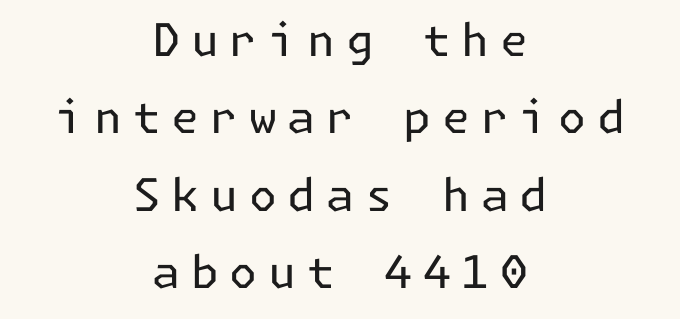
{"serif": "no", "italic": "no", "bold": "no", "weight": "regular", "width": "normal", "stroke_contrast": "low", "x_height": "medium", "underline": "no", "align": "center", "line_spacing_ratio": 1.72, "letter_spacing": "wide", "letter_spacing_em": 0.24, "glyph_px": 45}
